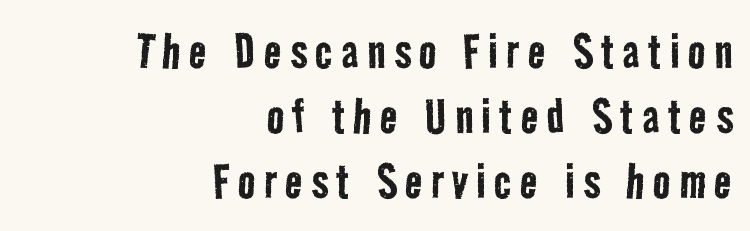
{"serif": "no", "bold": "no", "weight": "regular", "width": "condensed", "stroke_contrast": "low", "x_height": "medium", "monospaced": "no", "underline": "no", "align": "right", "line_spacing": "tight", "line_spacing_ratio": 1.12, "glyph_px": 58}
